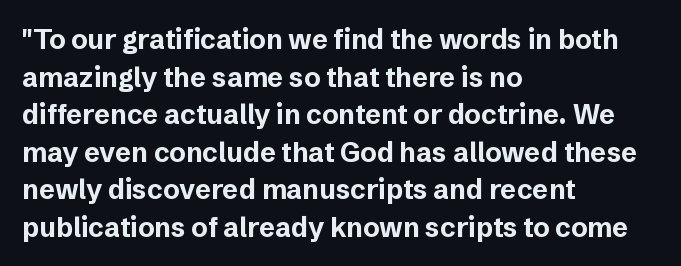
Its strokes are broad and dark, the hallmark of bold type. The letterforms sit shoulder to shoulder at normal distance. Horizontal alignment here is leftward, the default for most running prose. Each new line begins a customary step beneath the previous one. Has an underline been added? It has not. Characters remain perfectly vertical along every line.
